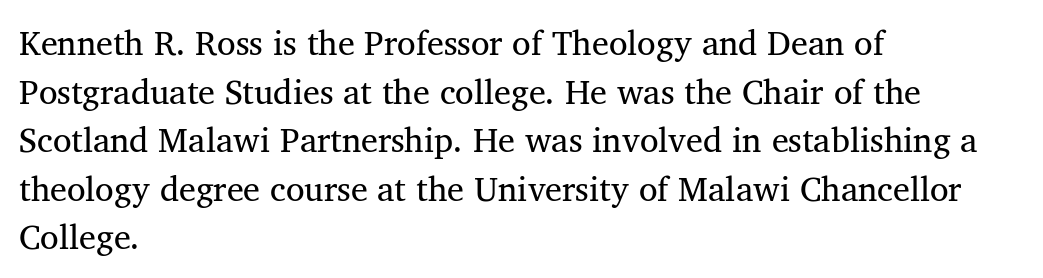
Q: Is the text bold? A: No.
Q: Is the text italic (slanted)? A: No, it is upright.
Q: Is the typeface a serif or a sans-serif typeface? A: Serif.
Q: Is the text underlined? A: No.
Q: How is the paragraph aligned? A: Left-aligned.
Q: Is the spacing between letters normal or unusually wide? A: Normal.
Q: Is the spacing between lines tight, normal or loose? A: Normal.
Q: Width (condensed, normal, or wide)? A: Normal.
Q: Stroke contrast? A: Medium.
Q: x-height? A: Medium.
Q: Monospaced? A: No.
